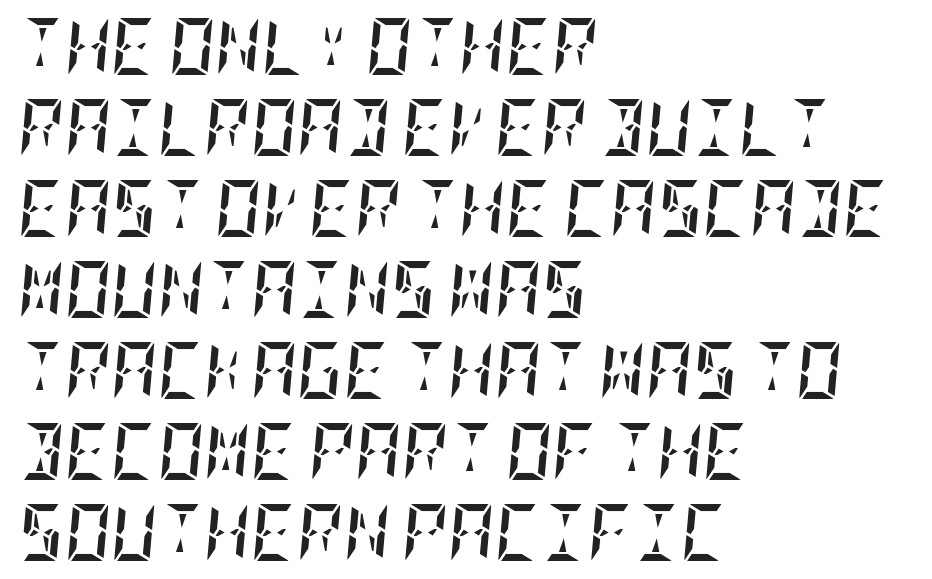
The image shows 57 px semibold, condensed type, italic (leaning right); set left-aligned, normal line spacing (1.42x), normal letter spacing, not underlined; low stroke contrast and a large x-height.
